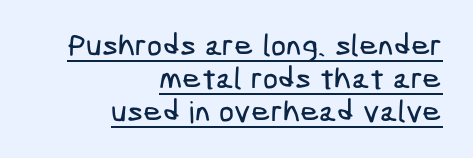
Q: Is the typeface a serif or a sans-serif typeface? A: Sans-serif.
Q: Is the text underlined? A: Yes.
Q: How is the paragraph aligned? A: Right-aligned.
Q: Is the spacing between letters normal or unusually wide? A: Normal.
Q: Is the spacing between lines tight, normal or loose? A: Tight.
Q: Width (condensed, normal, or wide)? A: Condensed.
Q: Stroke contrast? A: Low.
Q: x-height? A: Medium.
